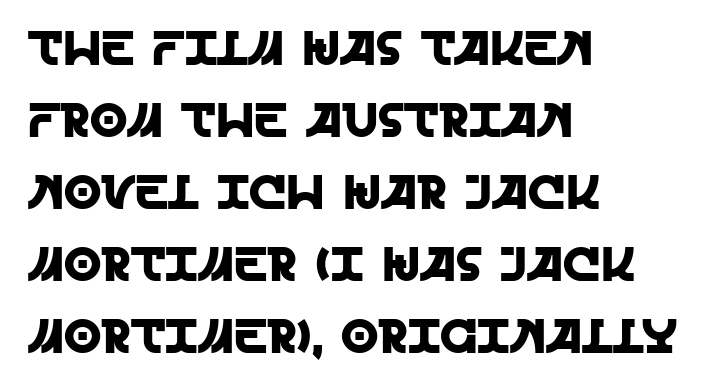
Standard letterfit; no display-style spreading of the glyphs. All the whitespace from short lines collects on the right. Italic? Not at all — the glyphs are vertical. Typographically, this falls in the sans-serif category.
